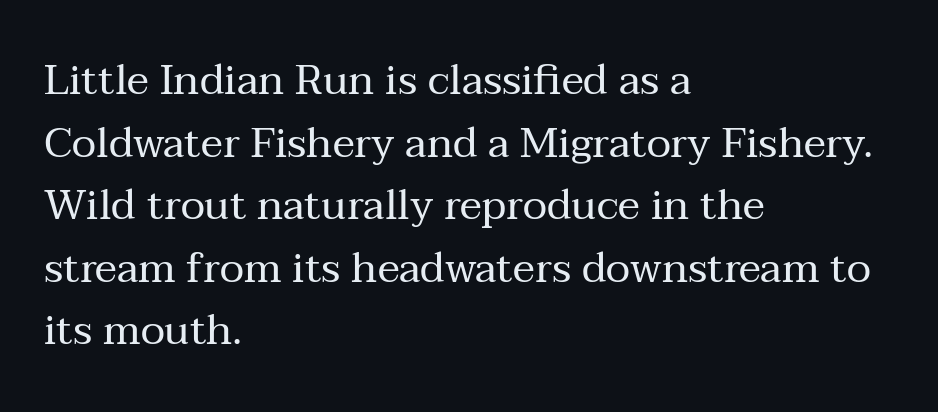
The image shows 42 px regular-weight serif type, upright; set left-aligned, normal line spacing (1.49x), normal letter spacing, not underlined; medium stroke contrast and a medium x-height.
